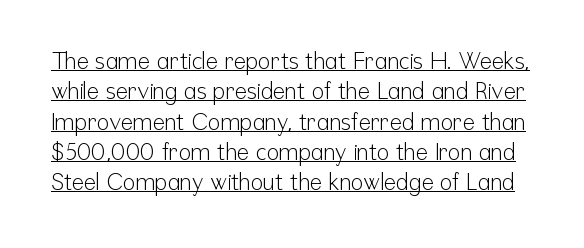
{"italic": "no", "bold": "no", "underline": "yes", "line_spacing": "normal", "line_spacing_ratio": 1.32, "letter_spacing": "normal", "letter_spacing_em": 0.0, "glyph_px": 23}
